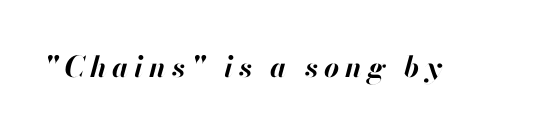
The image shows 29 px bold type, italic (leaning right); set unusually wide letter spacing (+0.2 em), not underlined; high stroke contrast and a small x-height.
